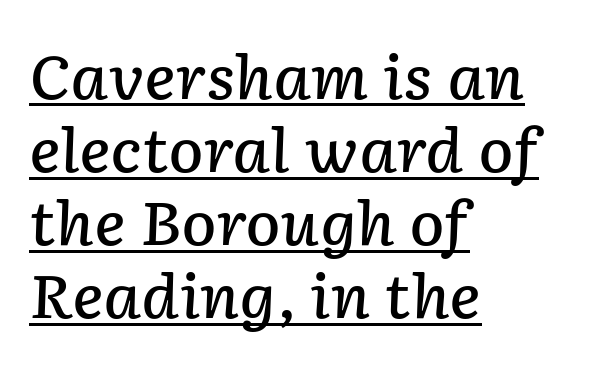
The image shows 59 px semibold type, italic (leaning right); set left-aligned, line spacing 1.24x, normal letter spacing, underlined; low stroke contrast and a medium x-height.
